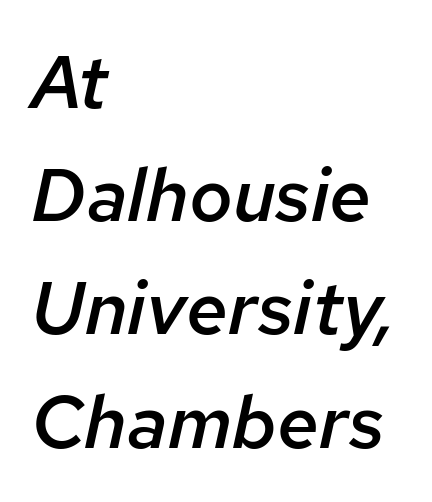
Q: Is the text bold? A: Semi-bold.
Q: Is the text italic (slanted)? A: Yes, it leans right by about 12 degrees.
Q: Is the text underlined? A: No.
Q: How is the paragraph aligned? A: Left-aligned.
Q: Is the spacing between letters normal or unusually wide? A: Normal.
Q: Is the spacing between lines tight, normal or loose? A: Normal.
Q: Width (condensed, normal, or wide)? A: Normal.
Q: Stroke contrast? A: Low.
Q: x-height? A: Medium.
Q: Monospaced? A: No.
